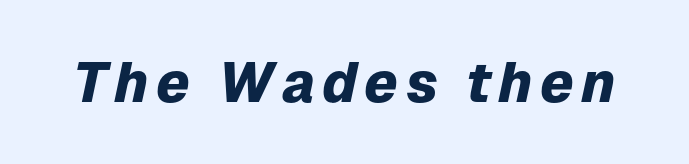
The image shows 56 px heavy type, italic (leaning right); set not underlined; low stroke contrast and a medium x-height.
